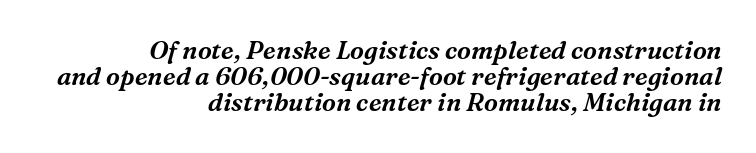
The image shows 25 px text type, italic (leaning right); set right-aligned, tight line spacing (1.05x), normal letter spacing, not underlined.
